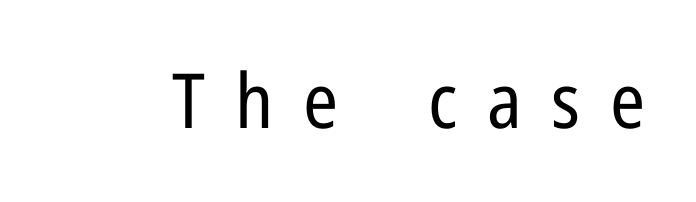
The image shows 76 px regular-weight, condensed sans-serif type, upright; set unusually wide letter spacing (+0.39 em), not underlined; low stroke contrast and a medium x-height.
